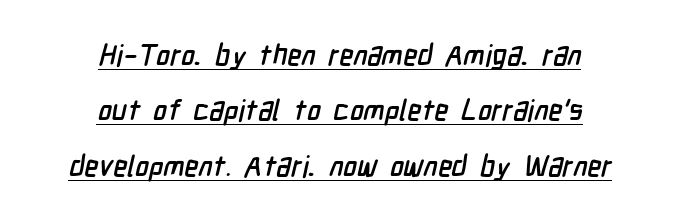
Widely set lines give the paragraph a tall, airy silhouette. Think of a printed novel: that variable character pitch is what you see here. Are there feet on the stems? There aren't — it's a sans. Each line is balanced around a shared central axis. This rendering features underlined lettering. Here the glyphs are tracked normally, forming tight word shapes.
